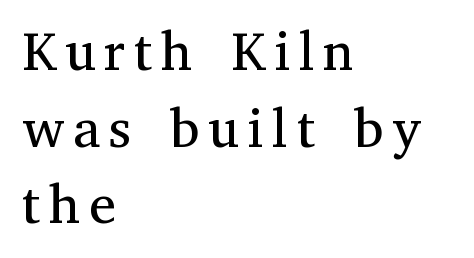
Plain, unruled lines of type. What kind of face is this? One with serifs. This is roman type, the default non-slanted kind. The rows are spaced the way most documents space them. Does the copy run flush right? No — it runs flush left.
